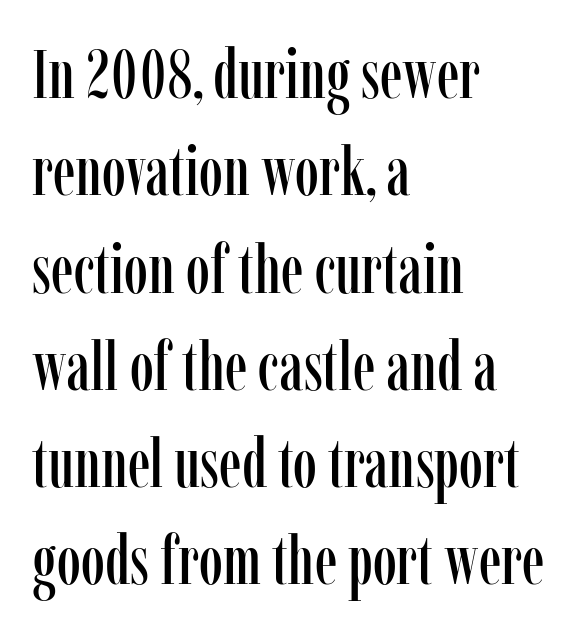
{"serif": "yes", "italic": "no", "width": "condensed", "stroke_contrast": "low", "x_height": "medium", "monospaced": "no", "underline": "no", "align": "left", "line_spacing": "normal", "line_spacing_ratio": 1.41, "letter_spacing": "normal", "letter_spacing_em": 0.0, "glyph_px": 69}
